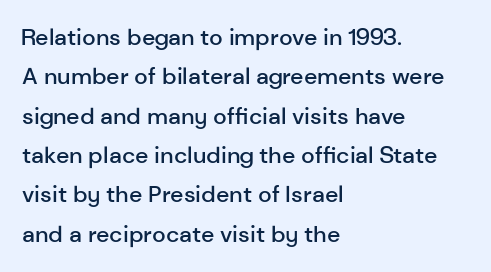
Q: Is the text bold? A: Semi-bold.
Q: Is the text italic (slanted)? A: No, it is upright.
Q: Is the text underlined? A: No.
Q: How is the paragraph aligned? A: Left-aligned.
Q: Is the spacing between letters normal or unusually wide? A: Normal.
